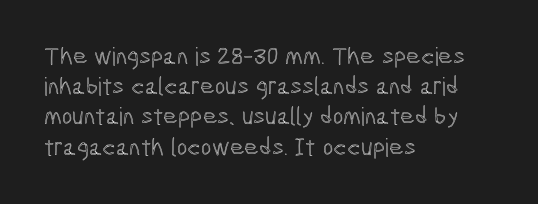
{"italic": "no", "underline": "no", "align": "left", "line_spacing_ratio": 1.21, "letter_spacing": "normal", "letter_spacing_em": 0.0, "glyph_px": 25}
